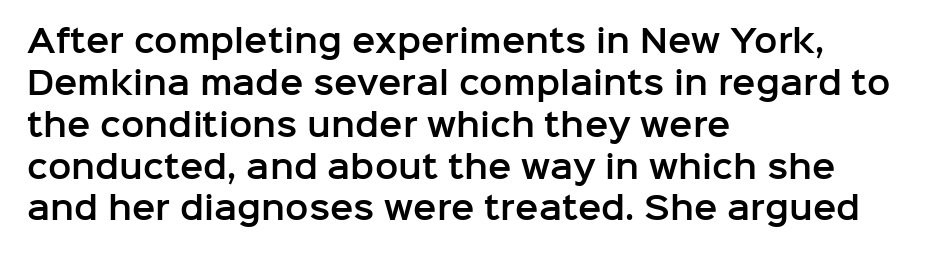
{"serif": "no", "italic": "no", "width": "normal", "stroke_contrast": "low", "x_height": "medium", "monospaced": "no", "underline": "no", "align": "left", "line_spacing": "normal", "line_spacing_ratio": 1.35, "letter_spacing": "normal", "letter_spacing_em": 0.0, "glyph_px": 31}
